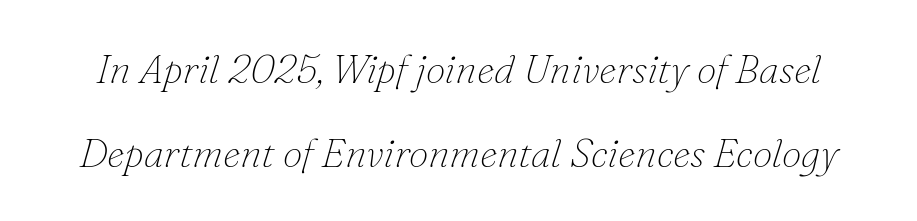
Q: Is the text bold? A: No.
Q: Is the text italic (slanted)? A: Yes, it leans right by about 16 degrees.
Q: Is the typeface a serif or a sans-serif typeface? A: Serif.
Q: Is the text underlined? A: No.
Q: Is the spacing between letters normal or unusually wide? A: Normal.
Q: Is the spacing between lines tight, normal or loose? A: Loose.
Q: Width (condensed, normal, or wide)? A: Normal.
Q: Stroke contrast? A: Low.
Q: x-height? A: Small.
Q: Monospaced? A: No.
